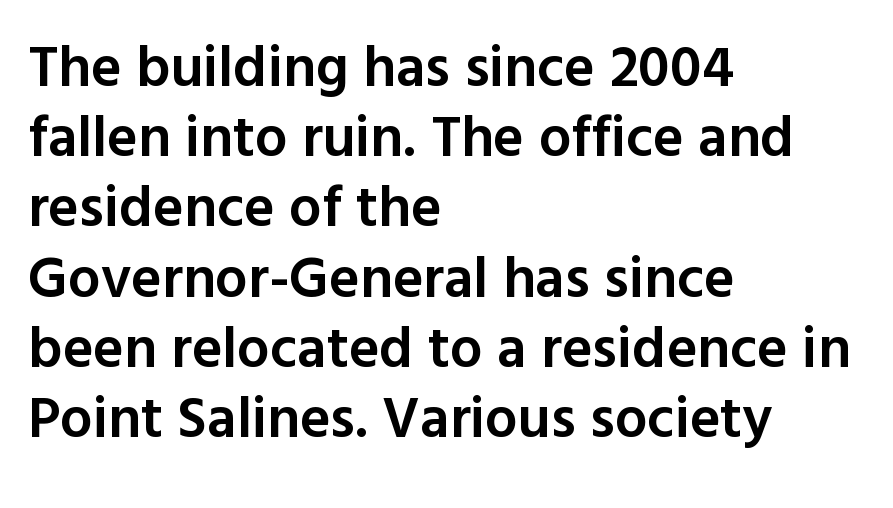
A sans-serif font was chosen for this passage. Any mark beneath the type? The region is blank. Character widths vary here, with narrow letters taking less room than wide ones. Emphasis by weight is partial: semibold. Does the lettering tilt? It doesn't — this is upright.
